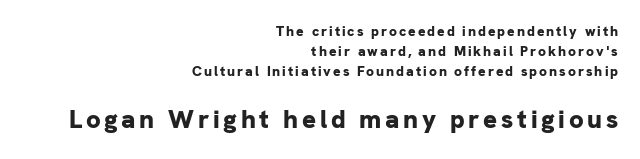
The image shows 26 px bold type, upright; set right-aligned, normal line spacing (1.42x), not underlined; the second (bottom) block is 1.86x larger.
